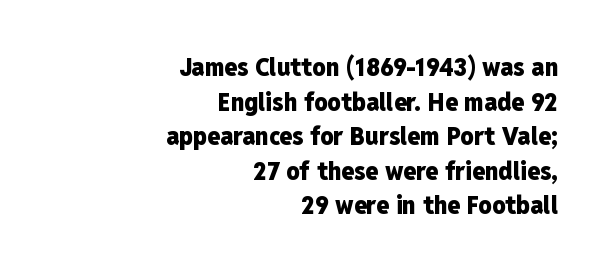
{"italic": "no", "bold": "yes", "underline": "no", "align": "right", "line_spacing": "normal", "line_spacing_ratio": 1.33, "letter_spacing": "normal", "letter_spacing_em": 0.0, "glyph_px": 26}
